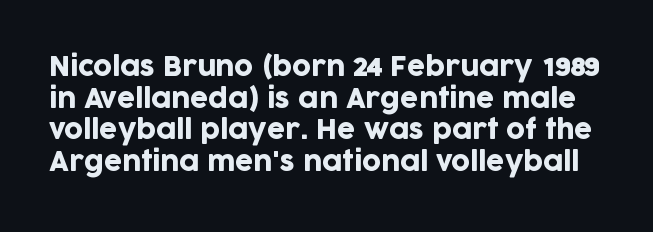
{"italic": "no", "underline": "no", "line_spacing_ratio": 1.22, "letter_spacing": "normal", "letter_spacing_em": 0.0, "glyph_px": 26}
